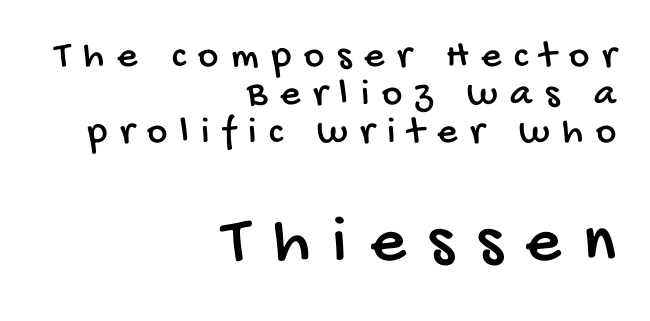
{"serif": "no", "width": "condensed", "stroke_contrast": "low", "x_height": "large", "monospaced": "no", "underline": "no", "align": "right", "line_spacing": "tight", "line_spacing_ratio": 0.98, "letter_spacing": "wide", "letter_spacing_em": 0.33, "larger_block": "second", "size_ratio": 1.77, "glyph_px": 69}
